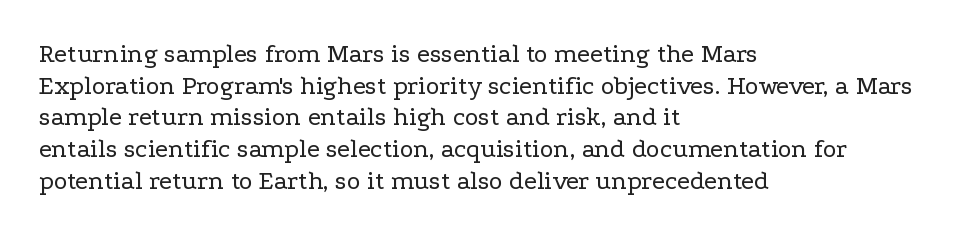
The image shows 26 px text type, upright; set left-aligned, line spacing 1.22x, normal letter spacing, not underlined.
